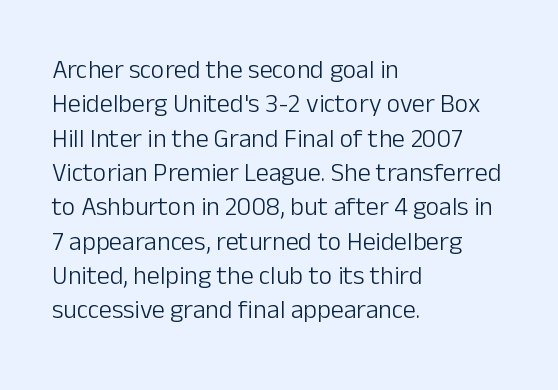
Q: Is the text bold? A: No.
Q: Is the text italic (slanted)? A: No, it is upright.
Q: Is the text underlined? A: No.
Q: How is the paragraph aligned? A: Left-aligned.
Q: Is the spacing between letters normal or unusually wide? A: Normal.
Q: Is the spacing between lines tight, normal or loose? A: Normal.
